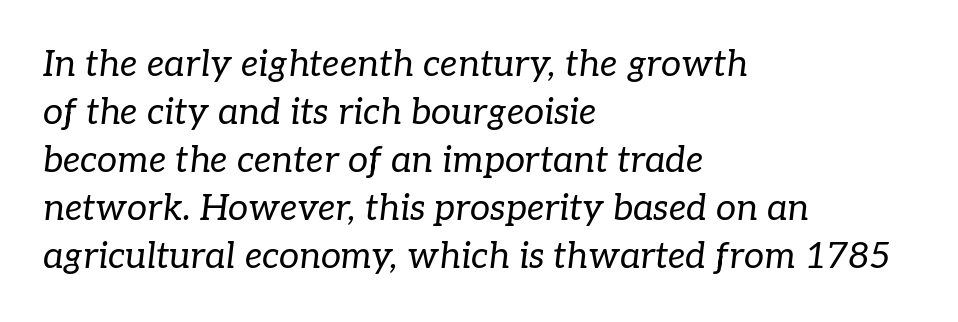
Q: Is the text bold? A: No.
Q: Is the text italic (slanted)? A: Yes, it leans right by about 7 degrees.
Q: Is the typeface a serif or a sans-serif typeface? A: Serif.
Q: Is the text underlined? A: No.
Q: How is the paragraph aligned? A: Left-aligned.
Q: Is the spacing between letters normal or unusually wide? A: Normal.
Q: Is the spacing between lines tight, normal or loose? A: Normal.
Q: Width (condensed, normal, or wide)? A: Normal.
Q: Stroke contrast? A: Low.
Q: x-height? A: Medium.
Q: Monospaced? A: No.
